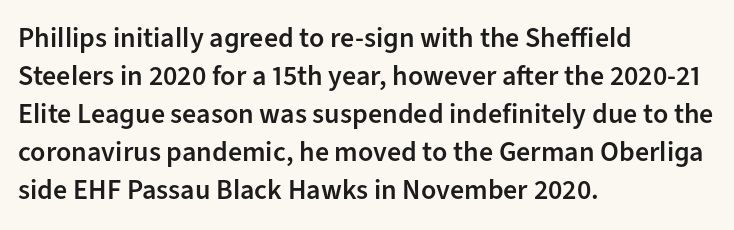
The image shows 28 px semibold sans-serif type, upright; set left-aligned, normal line spacing (1.36x), normal letter spacing, not underlined; low stroke contrast and a medium x-height.
